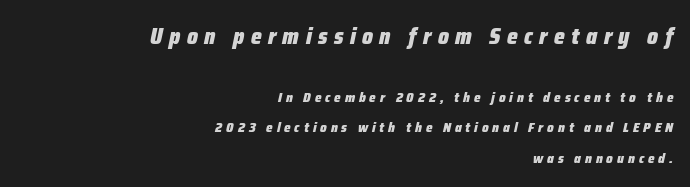
{"italic": "yes", "lean": "right", "slant_degrees": 12, "bold": "yes", "underline": "no", "align": "right", "line_spacing": "loose", "line_spacing_ratio": 2.18, "letter_spacing": "wide", "letter_spacing_em": 0.28, "larger_block": "first", "size_ratio": 1.64, "glyph_px": 23}
